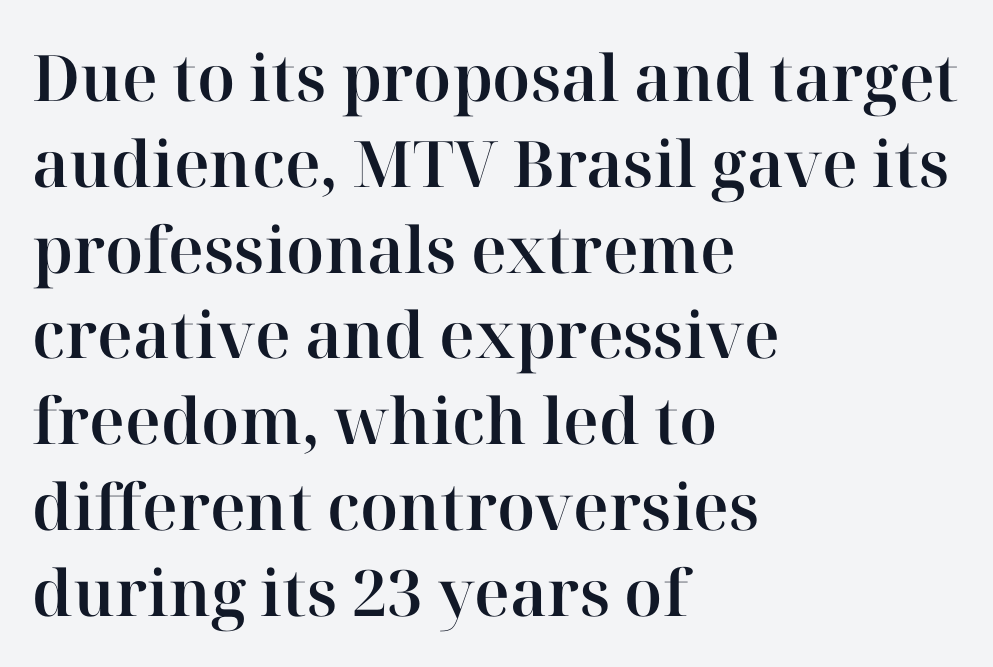
Q: Is the text italic (slanted)? A: No, it is upright.
Q: Is the typeface a serif or a sans-serif typeface? A: Serif.
Q: Is the text underlined? A: No.
Q: How is the paragraph aligned? A: Left-aligned.
Q: Is the spacing between letters normal or unusually wide? A: Normal.
Q: Is the spacing between lines tight, normal or loose? A: Normal.
Q: Width (condensed, normal, or wide)? A: Normal.
Q: Stroke contrast? A: High.
Q: x-height? A: Medium.
Q: Monospaced? A: No.
